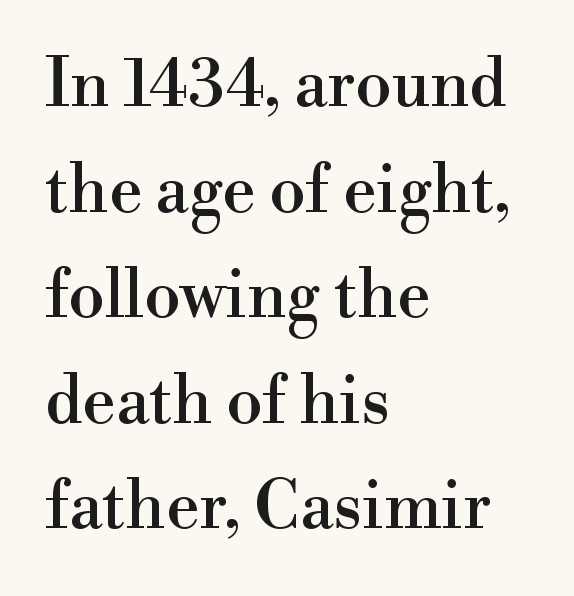
The image shows 66 px serif type, upright; set left-aligned, normal line spacing (1.6x), normal letter spacing, not underlined; a small x-height.
